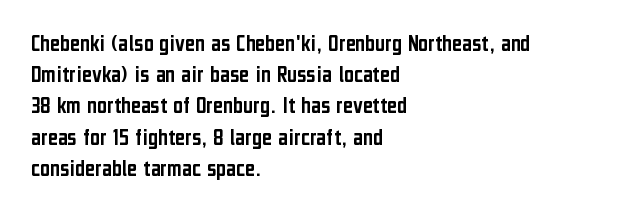
{"italic": "no", "underline": "no", "align": "left", "line_spacing": "normal", "line_spacing_ratio": 1.3, "letter_spacing": "normal", "letter_spacing_em": 0.0, "glyph_px": 24}
